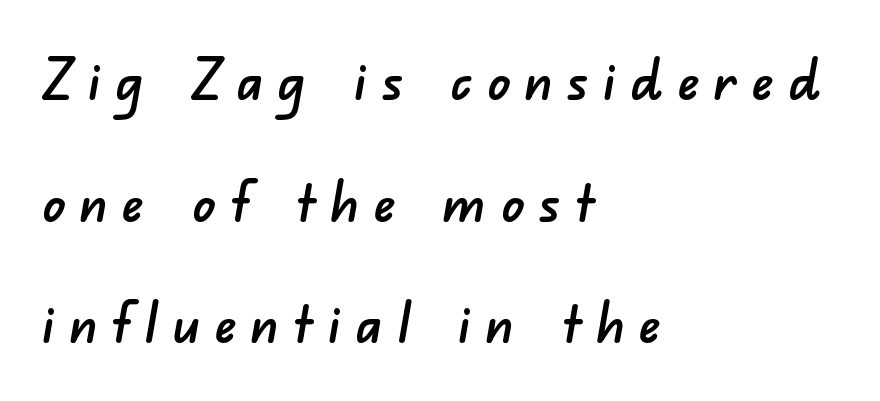
Only glyphs here, with clear space below each row. Characters follow at a spacing far wider than the type designer built in. The passage is arranged the way most books set body copy — flush left. A typesetter would call this proportional, since set widths differ per character.
